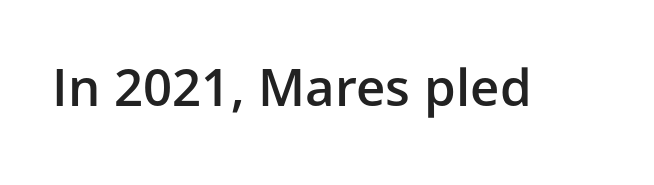
Q: Is the text bold? A: Semi-bold.
Q: Is the text italic (slanted)? A: No, it is upright.
Q: Is the typeface a serif or a sans-serif typeface? A: Sans-serif.
Q: Is the text underlined? A: No.
Q: Is the spacing between letters normal or unusually wide? A: Normal.
Q: Width (condensed, normal, or wide)? A: Normal.
Q: Stroke contrast? A: Low.
Q: x-height? A: Medium.
Q: Monospaced? A: No.
